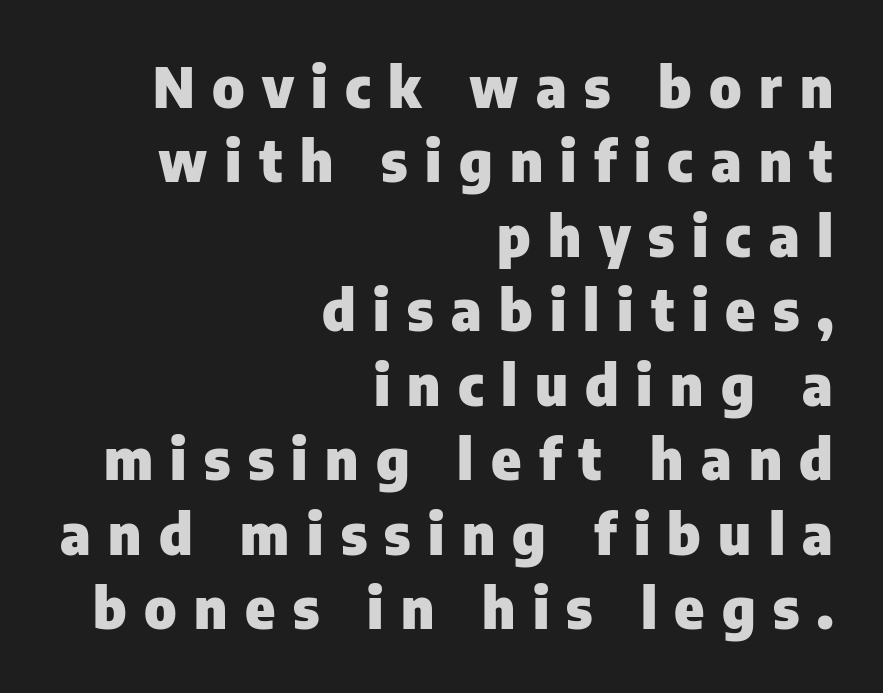
This rendering uses right alignment, leaving the left contour irregular. Successive baselines arrive at the customary interval. A typesetter would call this heavily tracked-out type. The type sits square on the baseline with zero lean.
